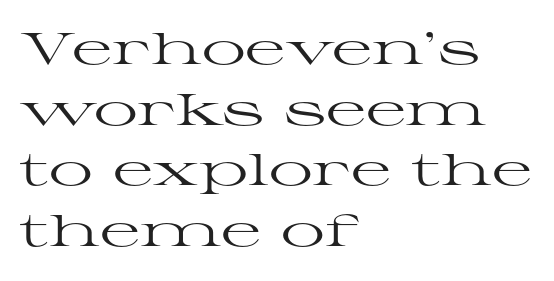
The image shows 44 px regular-weight, wide serif type, upright; set left-aligned, normal line spacing (1.38x), normal letter spacing, not underlined; high stroke contrast and a medium x-height.
